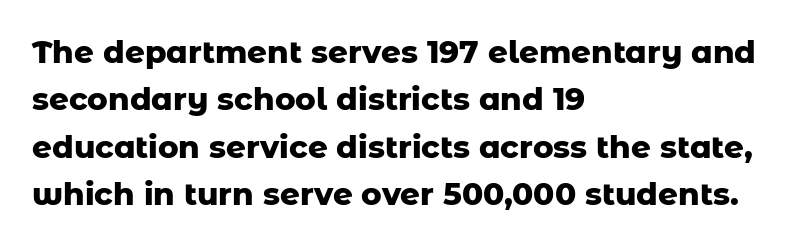
The image shows 31 px heavy sans-serif type, upright; set left-aligned, normal line spacing (1.53x), normal letter spacing, not underlined; low stroke contrast and a medium x-height.
